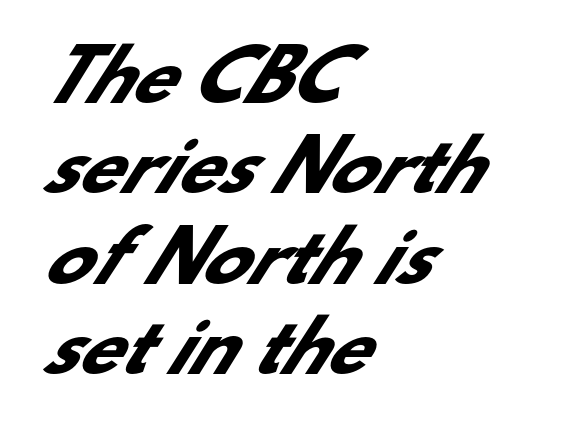
Q: Is the text bold? A: Yes.
Q: Is the typeface a serif or a sans-serif typeface? A: Sans-serif.
Q: Is the text underlined? A: No.
Q: How is the paragraph aligned? A: Left-aligned.
Q: Is the spacing between letters normal or unusually wide? A: Normal.
Q: Is the spacing between lines tight, normal or loose? A: Normal.
Q: Width (condensed, normal, or wide)? A: Normal.
Q: Stroke contrast? A: Low.
Q: x-height? A: Small.
Q: Monospaced? A: No.
